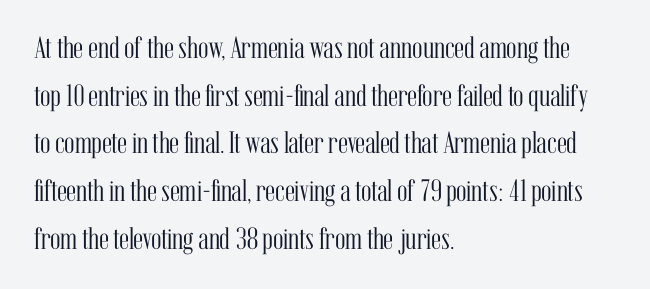
Q: Is the text bold? A: No.
Q: Is the text italic (slanted)? A: No, it is upright.
Q: Is the typeface a serif or a sans-serif typeface? A: Serif.
Q: Is the text underlined? A: No.
Q: How is the paragraph aligned? A: Left-aligned.
Q: Is the spacing between letters normal or unusually wide? A: Normal.
Q: Is the spacing between lines tight, normal or loose? A: Normal.
Q: Width (condensed, normal, or wide)? A: Condensed.
Q: Stroke contrast? A: Medium.
Q: x-height? A: Medium.
Q: Monospaced? A: No.
